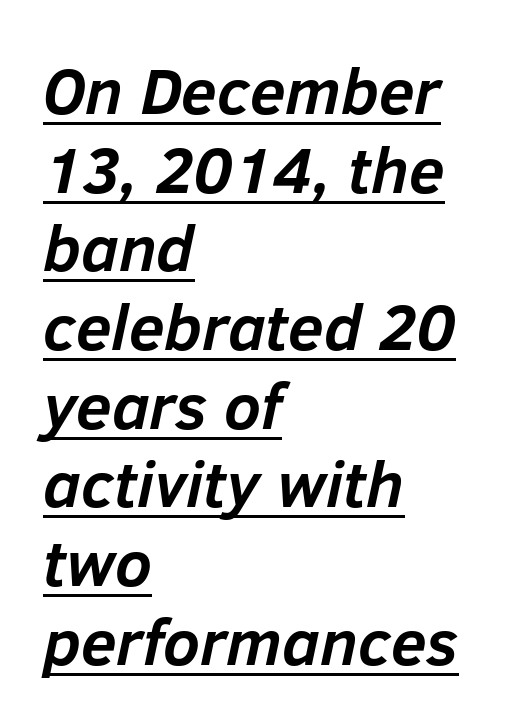
Q: Is the text bold? A: Yes.
Q: Is the text italic (slanted)? A: Yes, it leans right by about 12 degrees.
Q: Is the text underlined? A: Yes.
Q: How is the paragraph aligned? A: Left-aligned.
Q: Is the spacing between letters normal or unusually wide? A: Normal.
Q: Width (condensed, normal, or wide)? A: Normal.
Q: Stroke contrast? A: Low.
Q: x-height? A: Medium.
Q: Monospaced? A: No.
